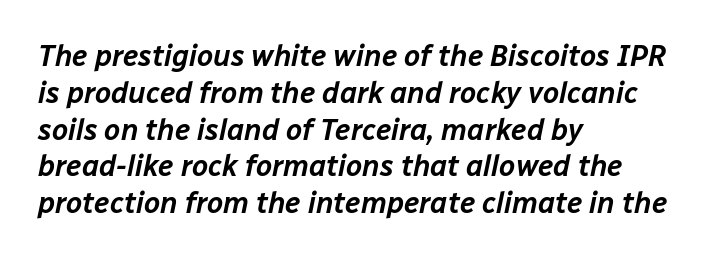
Q: Is the text italic (slanted)? A: Yes, it leans right by about 12 degrees.
Q: Is the text underlined? A: No.
Q: How is the paragraph aligned? A: Left-aligned.
Q: Is the spacing between letters normal or unusually wide? A: Normal.
Q: Is the spacing between lines tight, normal or loose? A: Normal.
Q: Width (condensed, normal, or wide)? A: Normal.
Q: Stroke contrast? A: Low.
Q: x-height? A: Medium.
Q: Monospaced? A: No.
